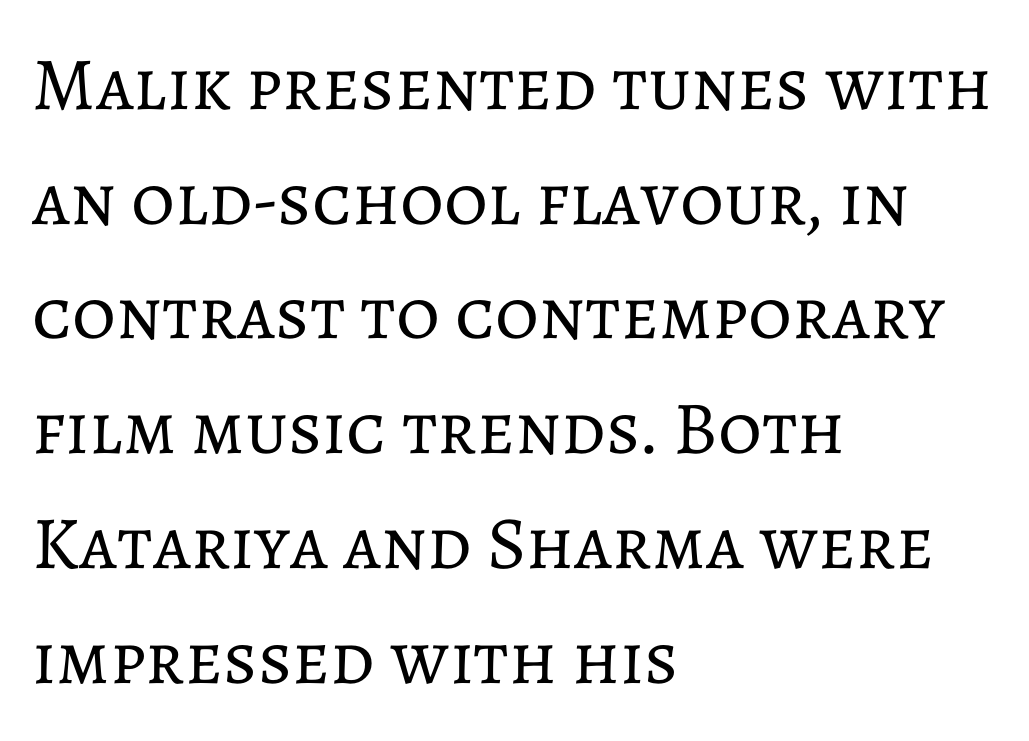
These lines keep a tight, regular rhythm from letter to letter. The font's upright variant was chosen for this text. Teacher's note: observe the even left margin — that is flush-left alignment. Type without underlining.
